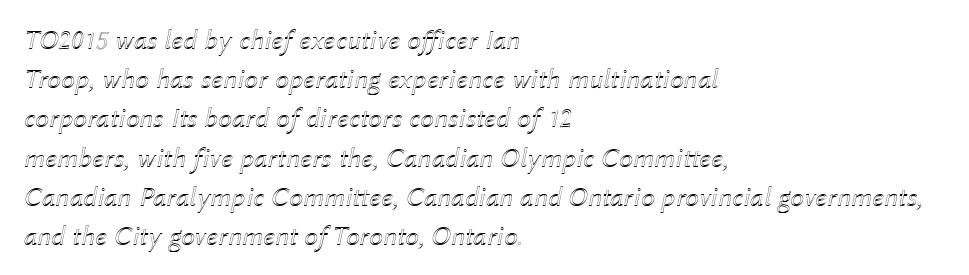
Q: Is the text italic (slanted)? A: Yes, it leans right by about 12 degrees.
Q: Is the text underlined? A: No.
Q: How is the paragraph aligned? A: Left-aligned.
Q: Is the spacing between letters normal or unusually wide? A: Normal.
Q: Is the spacing between lines tight, normal or loose? A: Normal.
Q: Width (condensed, normal, or wide)? A: Normal.
Q: x-height? A: Medium.
Q: Monospaced? A: No.
